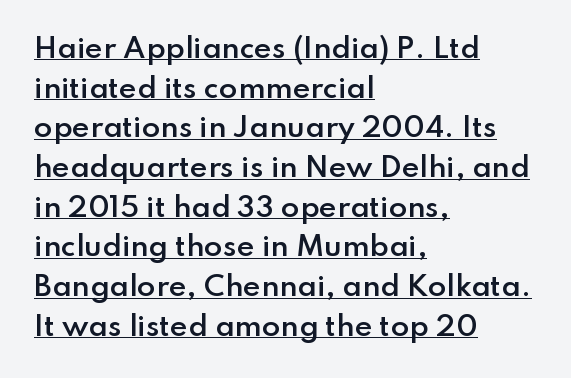
The image shows 27 px text type, upright; set left-aligned, normal line spacing (1.47x), normal letter spacing, underlined.
